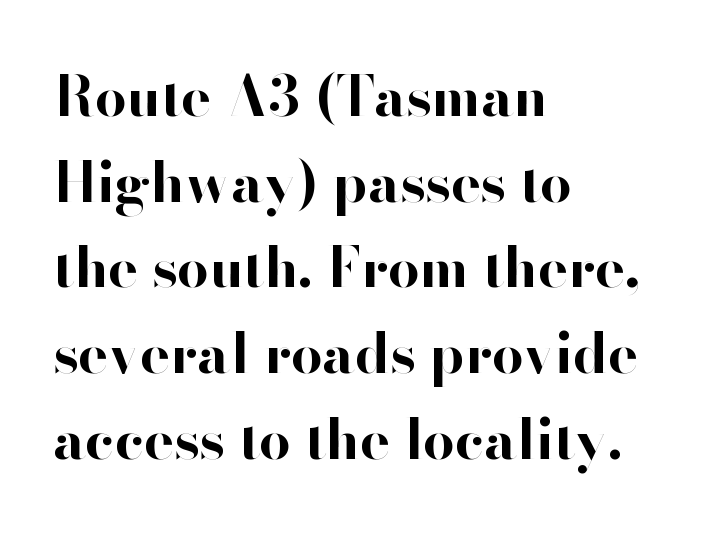
The image shows 56 px bold sans-serif type, upright; set left-aligned, normal line spacing (1.53x), normal letter spacing, not underlined; high stroke contrast and a small x-height.
